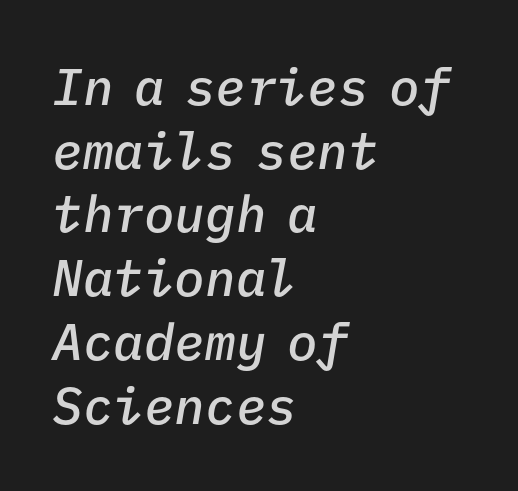
The image shows 51 px semibold type, italic (leaning right), monospaced; set left-aligned, normal line spacing (1.25x), normal letter spacing, not underlined; low stroke contrast and a medium x-height.
